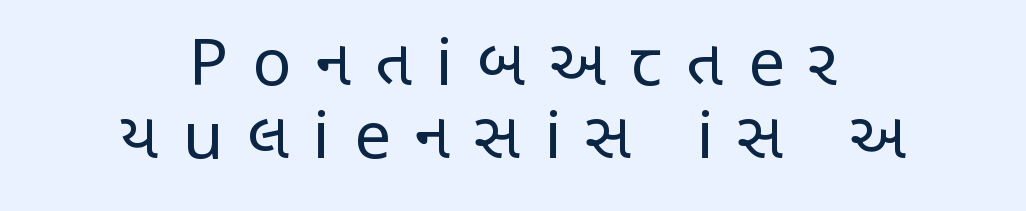
{"serif": "no", "italic": "no", "bold": "no", "weight": "regular", "width": "condensed", "stroke_contrast": "low", "x_height": "large", "monospaced": "no", "underline": "no", "align": "center", "line_spacing": "tight", "line_spacing_ratio": 1.12, "letter_spacing": "wide", "letter_spacing_em": 0.37, "glyph_px": 65}
